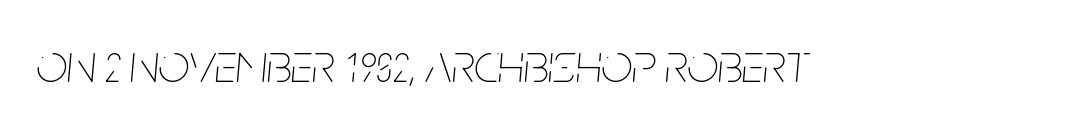
{"italic": "yes", "lean": "right", "slant_degrees": 5, "bold": "no", "weight": "thin", "width": "condensed", "stroke_contrast": "low", "x_height": "large", "monospaced": "no", "underline": "no", "letter_spacing": "normal", "letter_spacing_em": 0.0, "glyph_px": 55}
